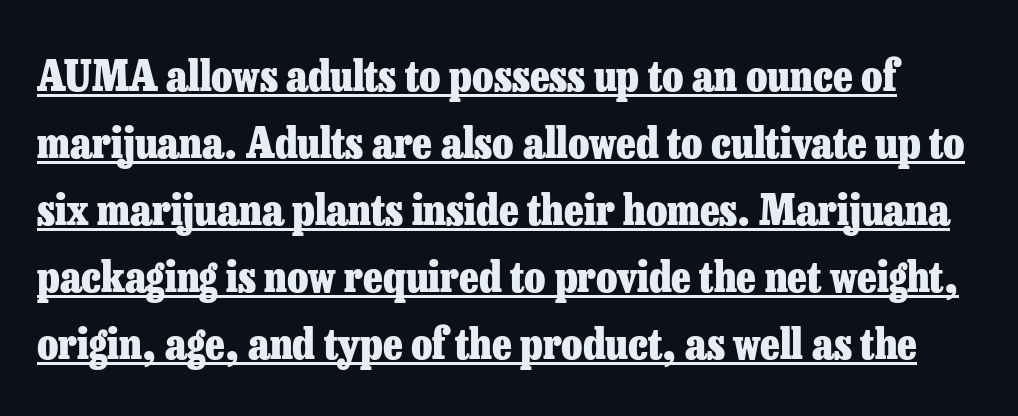
Q: Is the text bold? A: Yes.
Q: Is the text italic (slanted)? A: No, it is upright.
Q: Is the typeface a serif or a sans-serif typeface? A: Serif.
Q: Is the text underlined? A: Yes.
Q: Is the spacing between letters normal or unusually wide? A: Normal.
Q: Is the spacing between lines tight, normal or loose? A: Normal.
Q: Width (condensed, normal, or wide)? A: Normal.
Q: Stroke contrast? A: Low.
Q: x-height? A: Medium.
Q: Monospaced? A: No.
